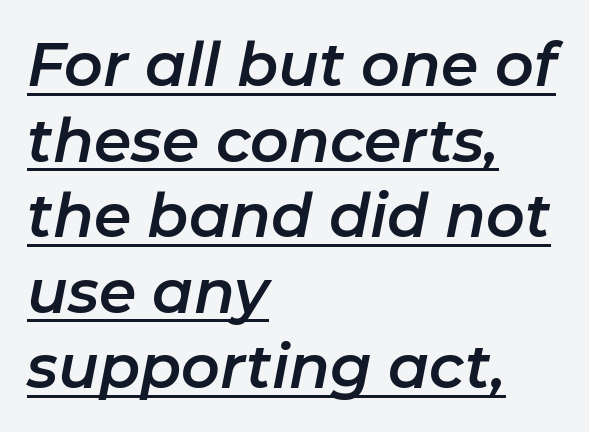
The letters advance in unequal steps, a hallmark of proportional type. Characters follow at the spacing the type designer built in. Students, observe: this is what conventionally led text looks like. Rendered with sloped, italic letterforms. Decoration check: the copy is underlined. The lines in this sample share a left origin and differ only in where they stop.
